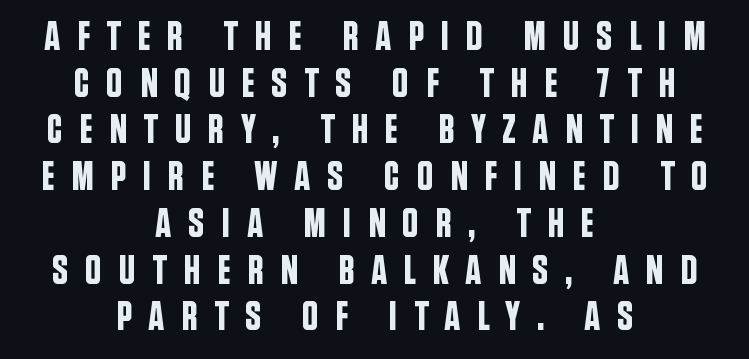
{"serif": "no", "italic": "no", "width": "condensed", "stroke_contrast": "low", "x_height": "large", "monospaced": "no", "underline": "no", "align": "center", "line_spacing": "tight", "line_spacing_ratio": 1.14, "letter_spacing": "wide", "letter_spacing_em": 0.4, "glyph_px": 41}
